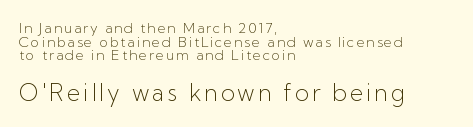
{"italic": "no", "bold": "no", "underline": "no", "align": "left", "line_spacing": "tight", "line_spacing_ratio": 0.97, "larger_block": "second", "size_ratio": 1.64, "glyph_px": 23}
